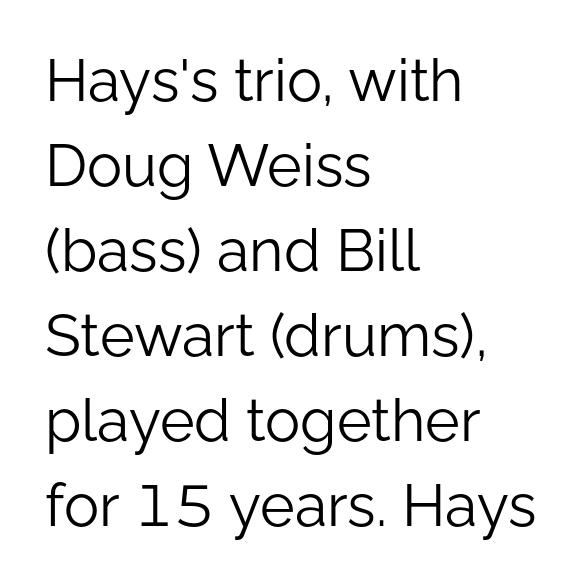
{"serif": "no", "italic": "no", "bold": "no", "weight": "light", "width": "normal", "stroke_contrast": "low", "x_height": "medium", "monospaced": "no", "underline": "no", "align": "left", "line_spacing": "normal", "line_spacing_ratio": 1.44, "letter_spacing": "normal", "letter_spacing_em": 0.0, "glyph_px": 59}
